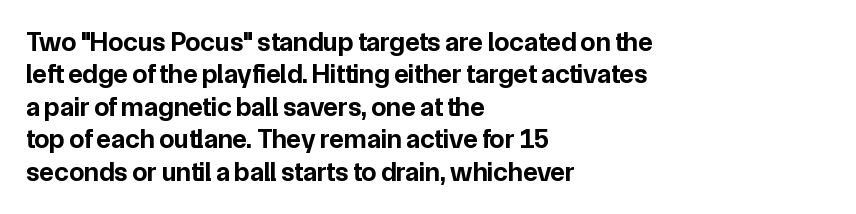
Q: Is the text bold? A: Yes.
Q: Is the text italic (slanted)? A: No, it is upright.
Q: Is the text underlined? A: No.
Q: How is the paragraph aligned? A: Left-aligned.
Q: Is the spacing between letters normal or unusually wide? A: Normal.
